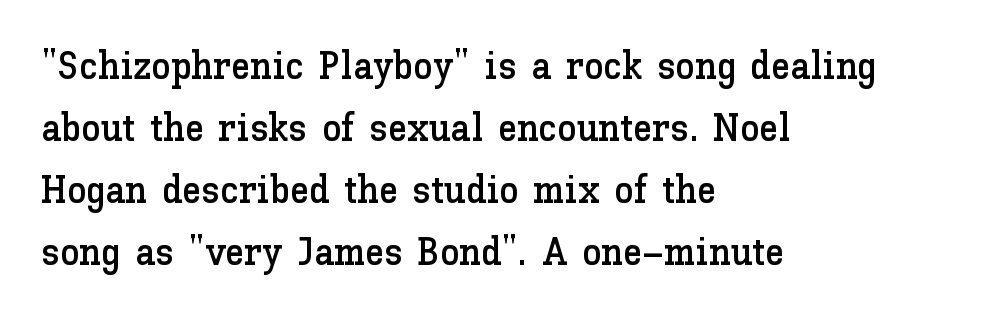
No word sits above an underline. In CSS terms this would be text-align: left. Look at the tracking — it's just the regular setting, nothing added. Leading matches the norm, producing a regular column. Style check: upright. Do the characters align in a grid? No, the font is proportional.
